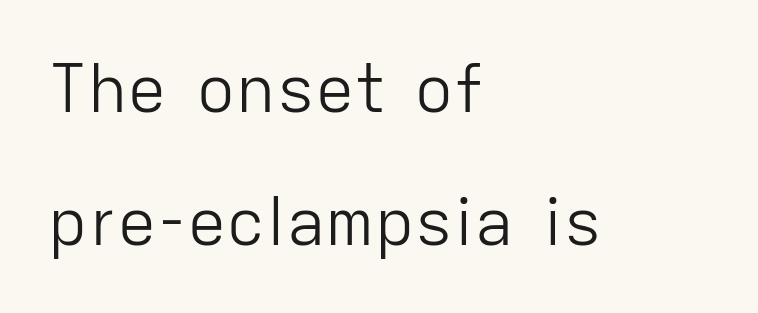
{"serif": "no", "italic": "no", "bold": "no", "weight": "light", "width": "normal", "stroke_contrast": "low", "x_height": "medium", "monospaced": "no", "underline": "no", "align": "left", "line_spacing": "loose", "line_spacing_ratio": 2.02, "letter_spacing": "normal", "letter_spacing_em": 0.0, "glyph_px": 66}
